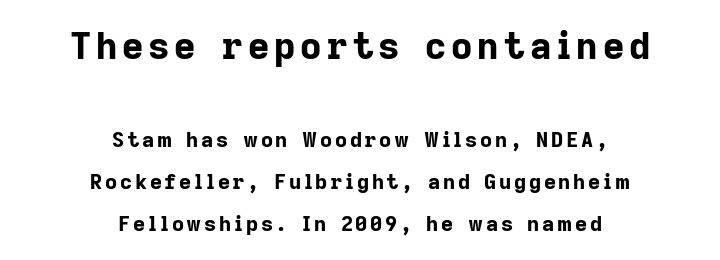
{"serif": "no", "italic": "no", "bold": "yes", "weight": "bold", "width": "normal", "stroke_contrast": "low", "x_height": "medium", "monospaced": "no", "underline": "no", "align": "center", "line_spacing": "loose", "line_spacing_ratio": 2.01, "larger_block": "first", "size_ratio": 1.76, "glyph_px": 37}
